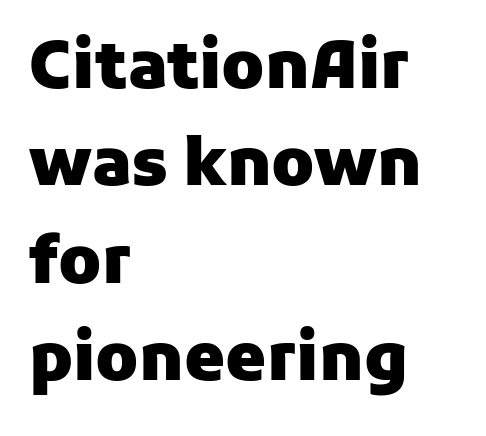
The image shows 65 px heavy sans-serif type, upright; set left-aligned, normal line spacing (1.5x), normal letter spacing, not underlined; low stroke contrast and a medium x-height.
